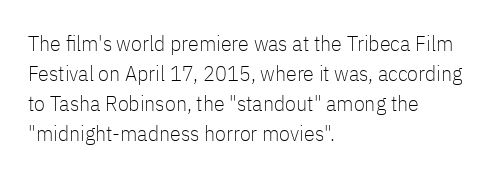
{"italic": "no", "bold": "no", "underline": "no", "align": "left", "line_spacing": "normal", "line_spacing_ratio": 1.36, "letter_spacing": "normal", "letter_spacing_em": 0.0, "glyph_px": 22}
